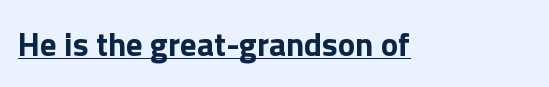
You can see a thin bar hugging the bottom of the glyphs. Ordinary non-slanted type is in use. The face used here is a sans, in the tradition of grotesques and geometrics. You could not count columns in this text — the font is proportionally spaced. Students, note that the glyphs here touch the page at normal intervals. Pretty heavy lettering here — definitely bold.
